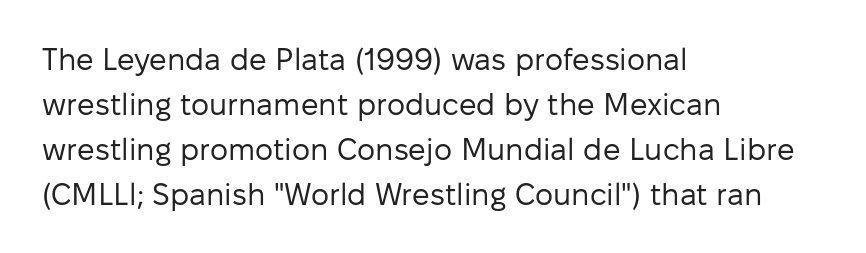
Q: Is the text bold? A: No.
Q: Is the text italic (slanted)? A: No, it is upright.
Q: Is the typeface a serif or a sans-serif typeface? A: Sans-serif.
Q: Is the text underlined? A: No.
Q: How is the paragraph aligned? A: Left-aligned.
Q: Is the spacing between letters normal or unusually wide? A: Normal.
Q: Is the spacing between lines tight, normal or loose? A: Normal.
Q: Width (condensed, normal, or wide)? A: Normal.
Q: Stroke contrast? A: Low.
Q: x-height? A: Medium.
Q: Monospaced? A: No.
